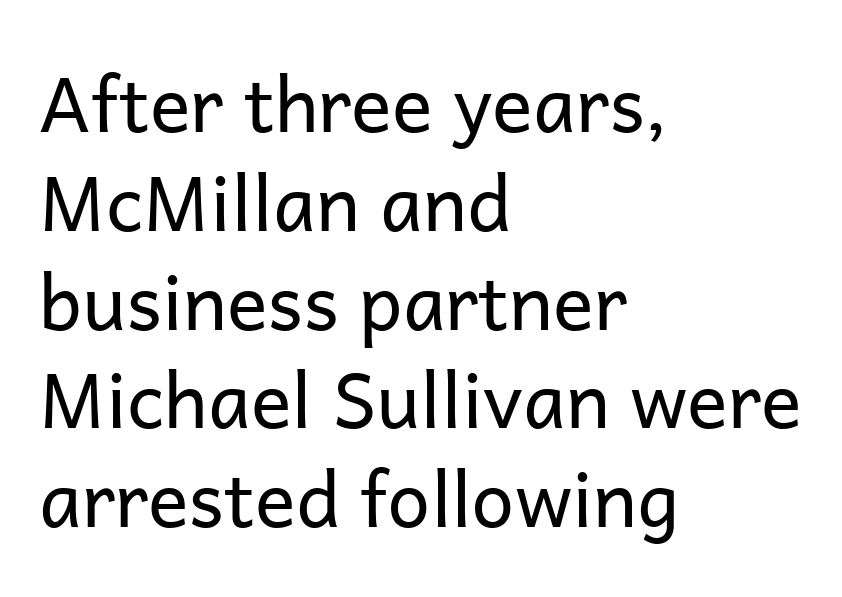
Q: Is the text bold? A: No.
Q: Is the text italic (slanted)? A: No, it is upright.
Q: Is the typeface a serif or a sans-serif typeface? A: Sans-serif.
Q: Is the text underlined? A: No.
Q: How is the paragraph aligned? A: Left-aligned.
Q: Is the spacing between letters normal or unusually wide? A: Normal.
Q: Is the spacing between lines tight, normal or loose? A: Normal.
Q: Width (condensed, normal, or wide)? A: Normal.
Q: Stroke contrast? A: Low.
Q: x-height? A: Medium.
Q: Monospaced? A: No.
